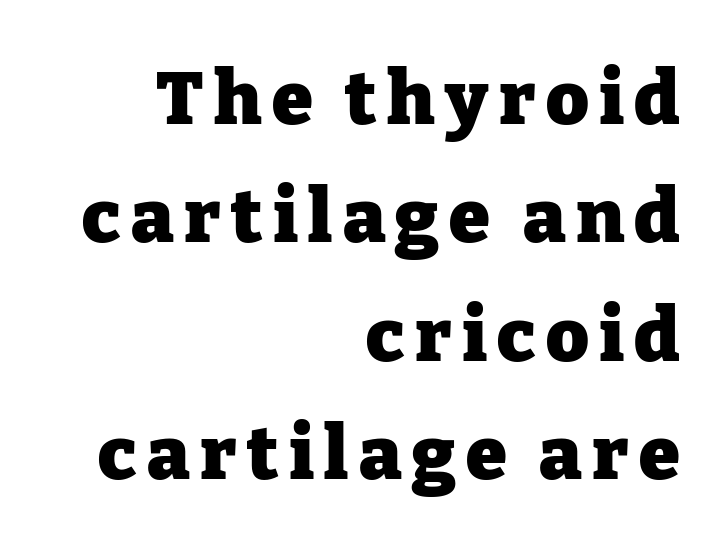
The space between consecutive lines is moderate. Is this a fixed-width face? No — the glyphs have proportional, varying widths. This rendering employs a face with finishing strokes, i.e., a serif. Every character sits straight up, as roman type does. I'd describe the lettering as bold — thick and assertive. The passage shown is not underscored anywhere.
